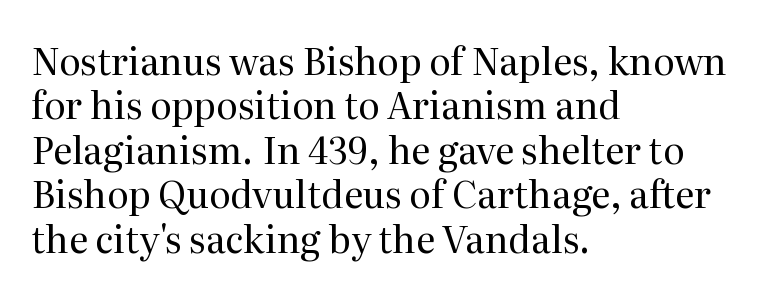
The image shows 37 px regular-weight serif type, upright; set left-aligned, line spacing 1.2x, normal letter spacing, not underlined; medium stroke contrast and a medium x-height.
